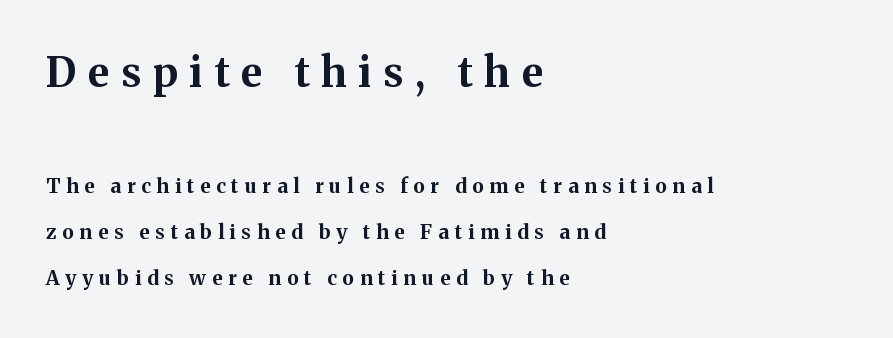
{"serif": "yes", "italic": "no", "bold": "yes", "weight": "bold", "width": "normal", "stroke_contrast": "medium", "x_height": "medium", "monospaced": "no", "underline": "no", "align": "left", "line_spacing": "loose", "line_spacing_ratio": 2.3, "letter_spacing": "wide", "letter_spacing_em": 0.29, "larger_block": "first", "size_ratio": 2.05, "glyph_px": 41}
